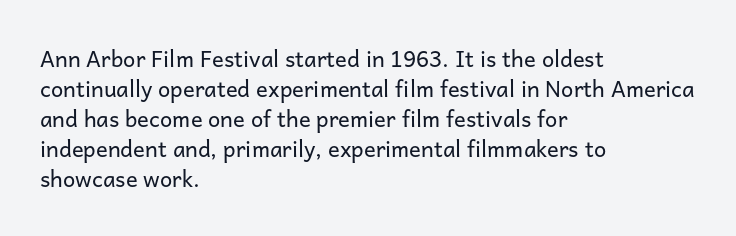
{"italic": "no", "bold": "no", "underline": "no", "align": "left", "line_spacing": "normal", "line_spacing_ratio": 1.36, "letter_spacing": "normal", "letter_spacing_em": 0.0, "glyph_px": 22}
